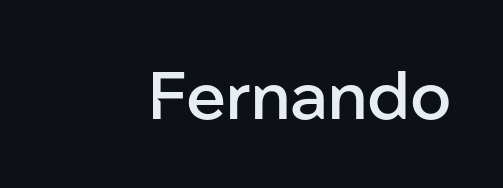
Q: Is the text bold? A: Semi-bold.
Q: Is the text italic (slanted)? A: No, it is upright.
Q: Is the typeface a serif or a sans-serif typeface? A: Sans-serif.
Q: Is the text underlined? A: No.
Q: Is the spacing between letters normal or unusually wide? A: Normal.
Q: Width (condensed, normal, or wide)? A: Normal.
Q: Stroke contrast? A: Low.
Q: x-height? A: Medium.
Q: Monospaced? A: No.
